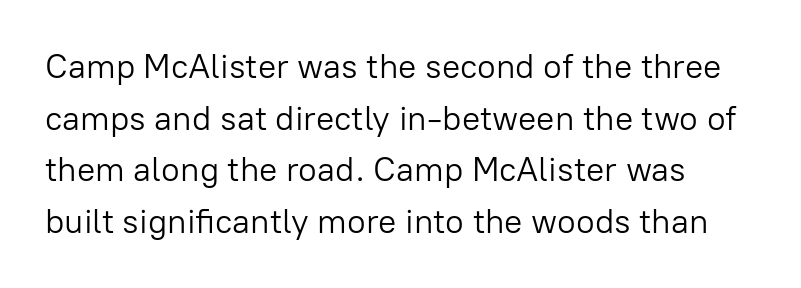
The image shows 34 px light sans-serif type, upright; set normal line spacing (1.52x), normal letter spacing, not underlined; low stroke contrast and a medium x-height.
